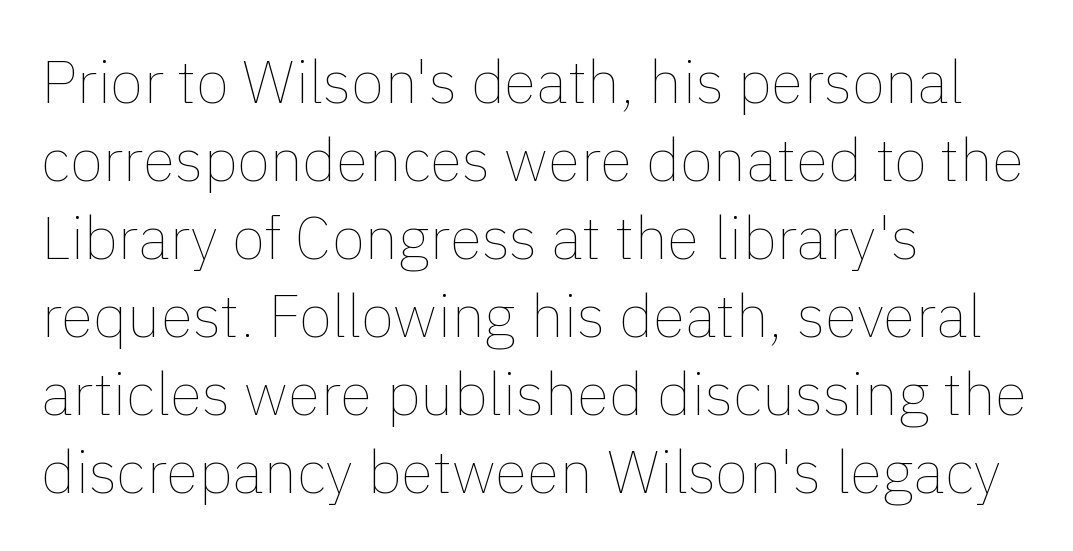
The image shows 60 px thin type, upright; set left-aligned, normal line spacing (1.3x), normal letter spacing, not underlined; a medium x-height.
